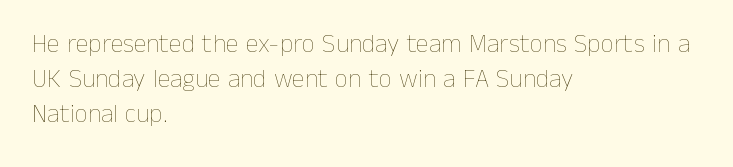
The image shows 26 px text type, upright; set left-aligned, normal line spacing (1.35x), normal letter spacing, not underlined.
